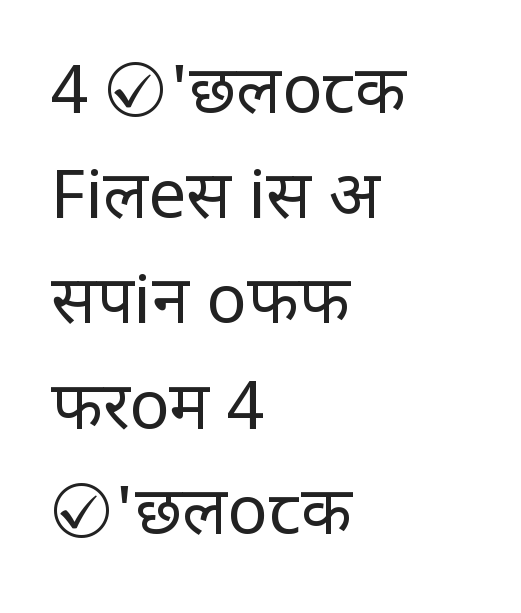
Leading: standard. These lines keep a tight, regular rhythm from letter to letter. The lines in this sample share a left origin and differ only in where they stop. This sample uses an upright cut, with every glyph sitting square on the baseline. Heaviness? Minimal to ordinary, like unemphasized prose. Quick note: underline off.
